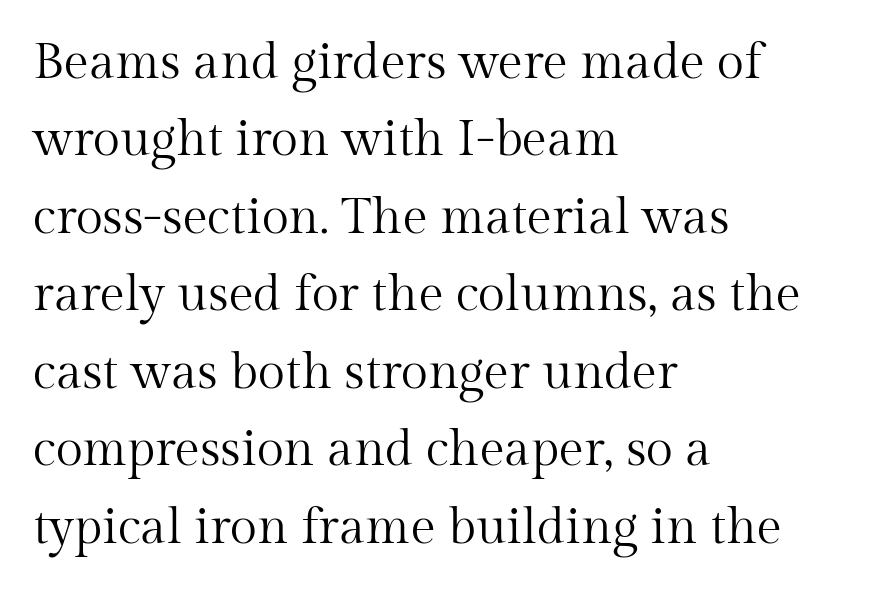
Q: Is the text bold? A: No.
Q: Is the text italic (slanted)? A: No, it is upright.
Q: Is the typeface a serif or a sans-serif typeface? A: Serif.
Q: Is the text underlined? A: No.
Q: How is the paragraph aligned? A: Left-aligned.
Q: Is the spacing between letters normal or unusually wide? A: Normal.
Q: Is the spacing between lines tight, normal or loose? A: Normal.
Q: Width (condensed, normal, or wide)? A: Normal.
Q: Stroke contrast? A: Medium.
Q: x-height? A: Medium.
Q: Monospaced? A: No.
